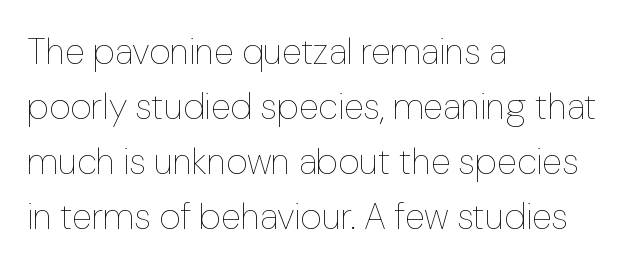
The image shows 37 px thin type, upright; set left-aligned, normal line spacing (1.49x), normal letter spacing, not underlined; low stroke contrast and a medium x-height.
